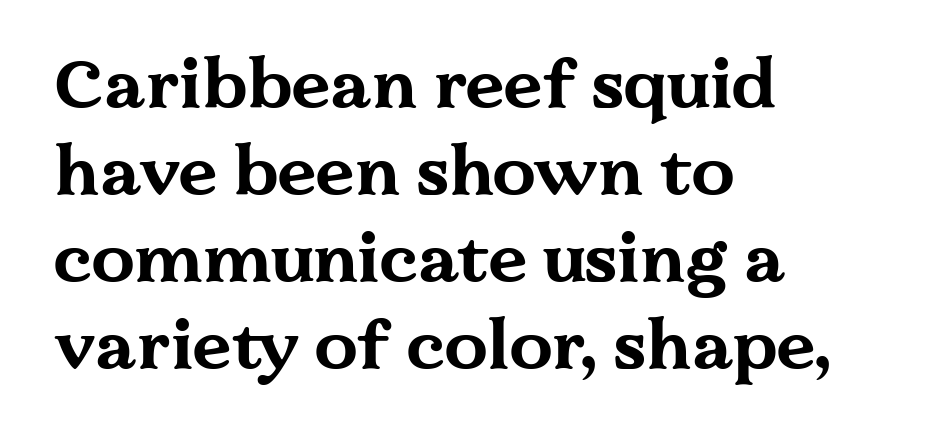
The image shows 69 px bold, wide serif type, upright; set left-aligned, normal line spacing (1.26x), normal letter spacing, not underlined; medium stroke contrast and a medium x-height.
